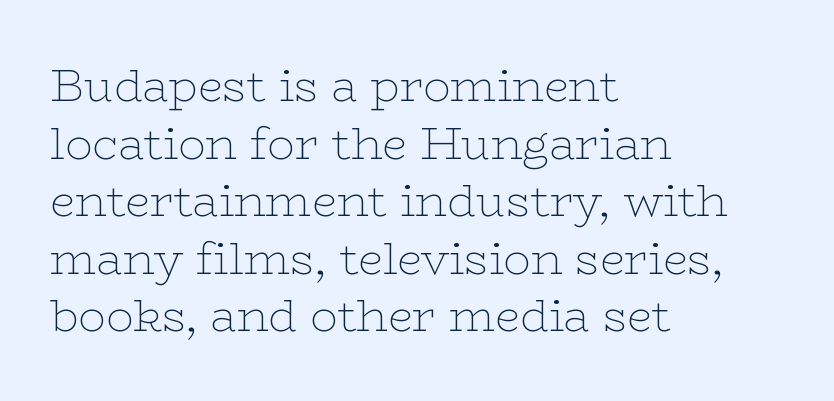
Italic? Not at all — the glyphs are vertical. What kind of face is this? One with serifs. Inter-character spacing is left at the font's built-in metrics. Visually the block forms a straight wall on the left and a jagged coastline on the right.
